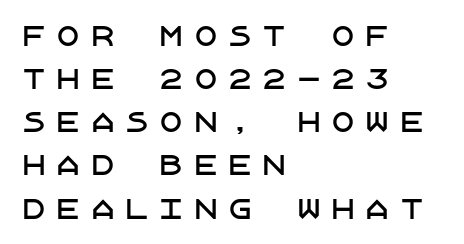
The image shows 26 px text type, upright; set left-aligned, normal line spacing (1.66x), unusually wide letter spacing (+0.32 em), not underlined.
